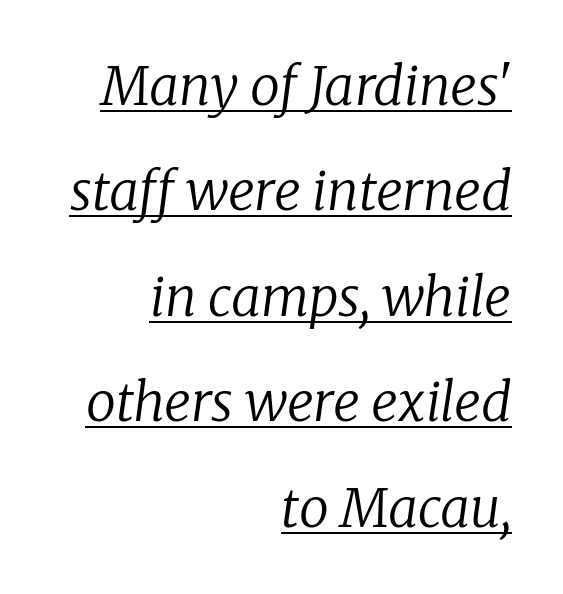
Stroke mass is kept to a normal reading level or below. Honestly, the rows look like they've been pulled way apart. A baseline rule has been typeset under these characters. The glyphs in this specimen are seriffed. These lines stack with their right ends in a neat column. Nobody touched the tracking dial on this one.
